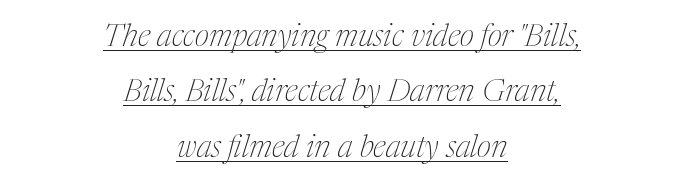
Q: Is the text bold? A: No.
Q: Is the text italic (slanted)? A: Yes, it leans right by about 17 degrees.
Q: Is the typeface a serif or a sans-serif typeface? A: Serif.
Q: Is the text underlined? A: Yes.
Q: How is the paragraph aligned? A: Centered.
Q: Is the spacing between letters normal or unusually wide? A: Normal.
Q: Width (condensed, normal, or wide)? A: Condensed.
Q: Stroke contrast? A: Medium.
Q: x-height? A: Medium.
Q: Monospaced? A: No.
